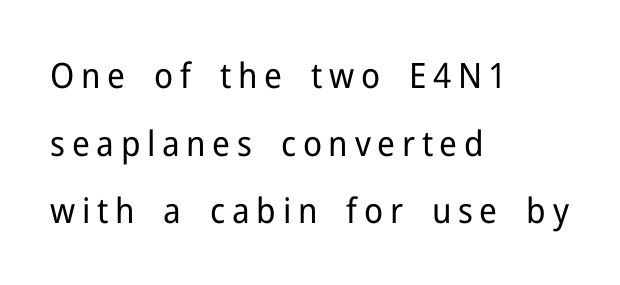
{"serif": "no", "italic": "no", "bold": "no", "weight": "regular", "width": "normal", "stroke_contrast": "low", "x_height": "medium", "monospaced": "no", "underline": "no", "align": "left", "line_spacing": "loose", "line_spacing_ratio": 1.93, "glyph_px": 35}
